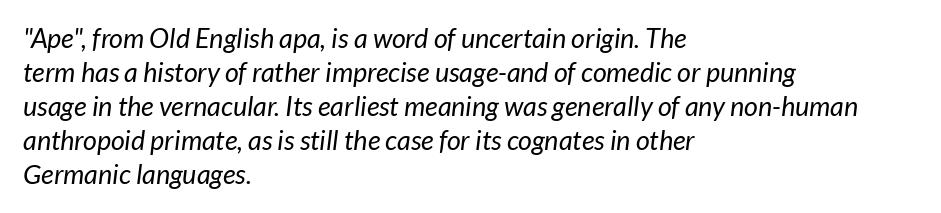
{"bold": "no", "underline": "no", "align": "left", "line_spacing": "normal", "line_spacing_ratio": 1.26, "letter_spacing": "normal", "letter_spacing_em": 0.0, "glyph_px": 27}
